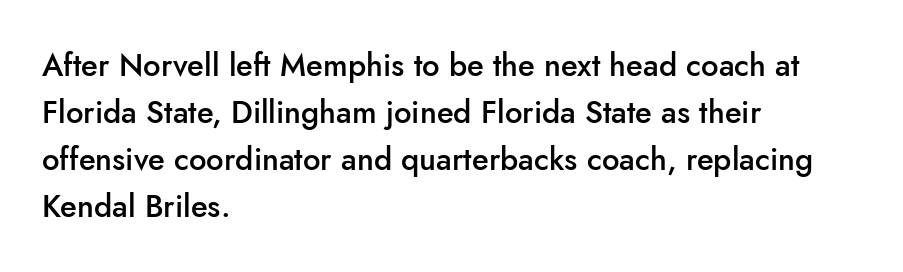
{"serif": "no", "italic": "no", "bold": "semi", "weight": "semibold", "width": "normal", "stroke_contrast": "low", "x_height": "small", "monospaced": "no", "underline": "no", "align": "left", "line_spacing": "normal", "line_spacing_ratio": 1.52, "letter_spacing": "normal", "letter_spacing_em": 0.0, "glyph_px": 31}
